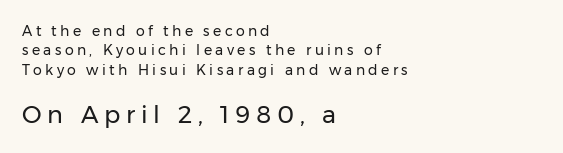
The space between consecutive lines is moderate. What stands out about the letter spacing? Its width — letters are far apart. The gap between lines stays unmarked. In CSS terms this would be text-align: left.
